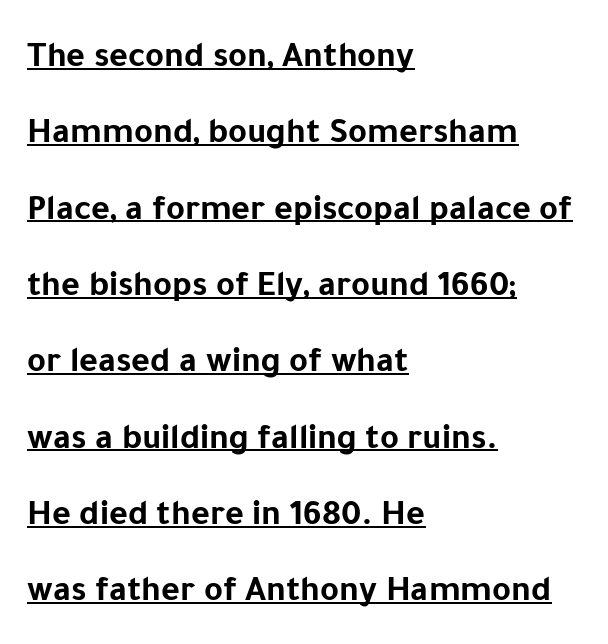
The image shows 36 px bold sans-serif type, upright; set left-aligned, loose line spacing (2.12x), normal letter spacing, underlined; low stroke contrast and a medium x-height.
